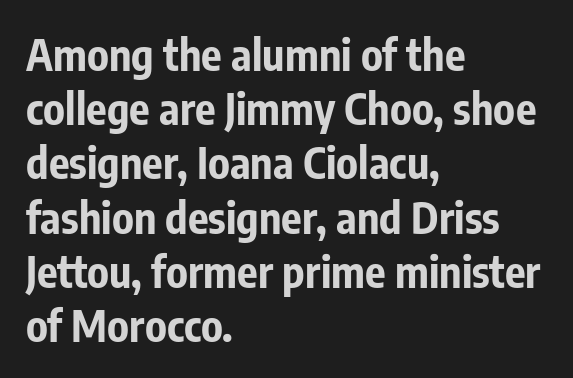
Q: Is the text bold? A: Yes.
Q: Is the text italic (slanted)? A: No, it is upright.
Q: Is the typeface a serif or a sans-serif typeface? A: Sans-serif.
Q: Is the text underlined? A: No.
Q: How is the paragraph aligned? A: Left-aligned.
Q: Is the spacing between letters normal or unusually wide? A: Normal.
Q: Is the spacing between lines tight, normal or loose? A: Normal.
Q: Width (condensed, normal, or wide)? A: Condensed.
Q: Stroke contrast? A: Low.
Q: x-height? A: Medium.
Q: Monospaced? A: No.
